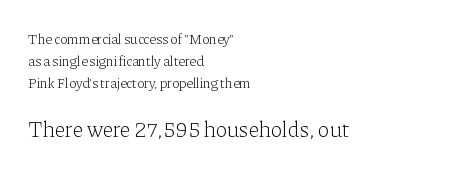
The image shows 22 px text type, upright; set left-aligned, normal line spacing (1.58x), normal letter spacing, not underlined; the second (bottom) block is 1.57x larger.
